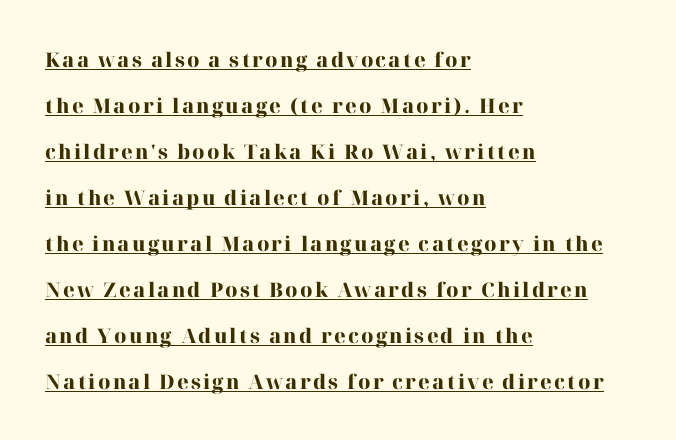
The image shows 20 px bold type, upright; set left-aligned, loose line spacing (2.3x), underlined.
